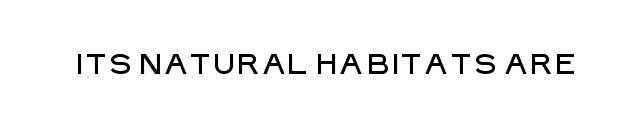
The image shows 29 px sans-serif type, upright; set normal letter spacing, not underlined; low stroke contrast and a large x-height.
